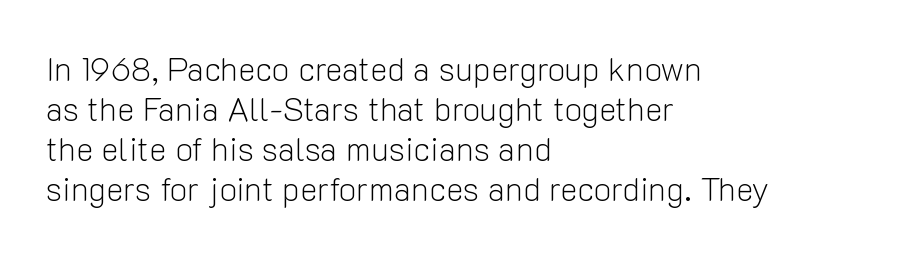
The image shows 33 px light sans-serif type, upright; set left-aligned, line spacing 1.21x, normal letter spacing, not underlined; low stroke contrast and a medium x-height.
